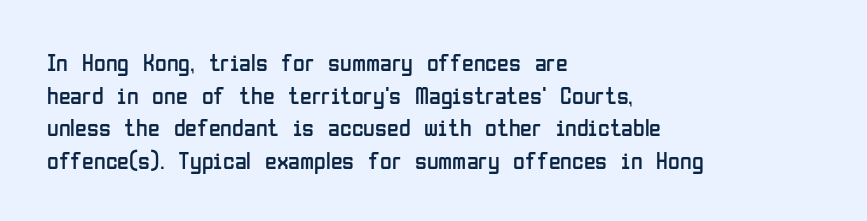
Q: Is the text bold? A: No.
Q: Is the text italic (slanted)? A: No, it is upright.
Q: Is the text underlined? A: No.
Q: How is the paragraph aligned? A: Left-aligned.
Q: Is the spacing between letters normal or unusually wide? A: Normal.
Q: Is the spacing between lines tight, normal or loose? A: Normal.
